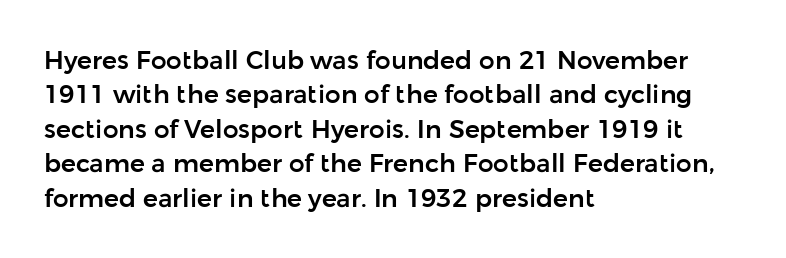
Style check: upright. All the whitespace from short lines collects on the right. Rule under the text: the space is simply empty. Leading matches the norm, producing a regular column.
